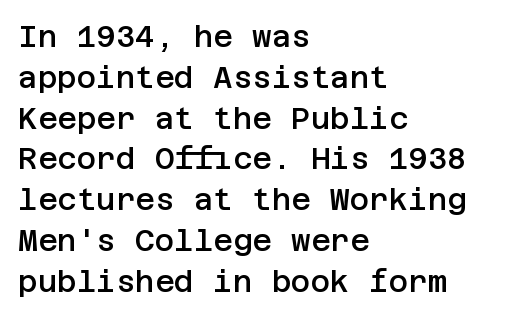
Q: Is the text bold? A: Semi-bold.
Q: Is the text italic (slanted)? A: No, it is upright.
Q: Is the typeface a serif or a sans-serif typeface? A: Sans-serif.
Q: Is the text underlined? A: No.
Q: How is the paragraph aligned? A: Left-aligned.
Q: Is the spacing between letters normal or unusually wide? A: Normal.
Q: Is the spacing between lines tight, normal or loose? A: Normal.
Q: Width (condensed, normal, or wide)? A: Normal.
Q: Stroke contrast? A: Low.
Q: x-height? A: Large.
